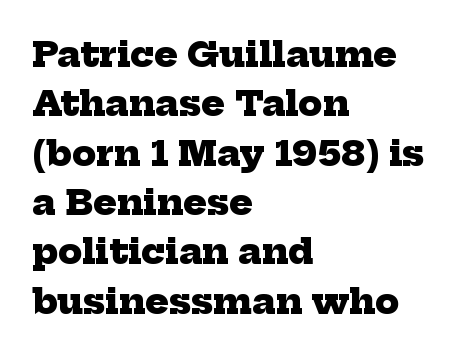
{"serif": "yes", "bold": "yes", "weight": "heavy", "width": "normal", "stroke_contrast": "low", "x_height": "medium", "monospaced": "no", "underline": "no", "align": "left", "line_spacing": "normal", "line_spacing_ratio": 1.41, "letter_spacing": "normal", "letter_spacing_em": 0.0, "glyph_px": 35}
